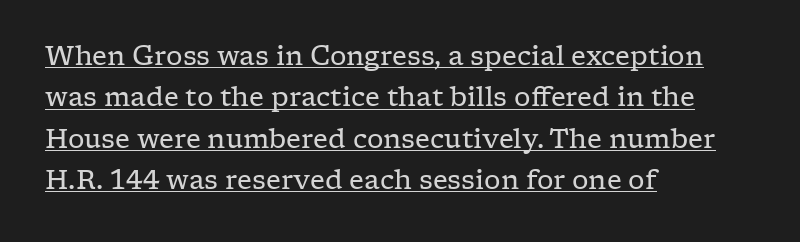
Observe the ordinary spacing: letters are neighbours, not strangers. Caption: multi-line text, flush left, ragged right. The leading is moderate, giving the passage an even texture. Upright lettering throughout. Underline: present.
